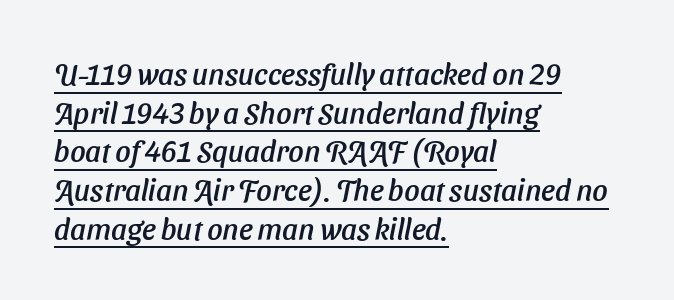
Compared with typical body copy, the letter spacing here is the same. If you measured baseline to baseline, you'd find a middling distance. Spacing verdict: proportional, widths tailored to each character. Which margin do the lines hug? The left one — the right edge is uneven.
